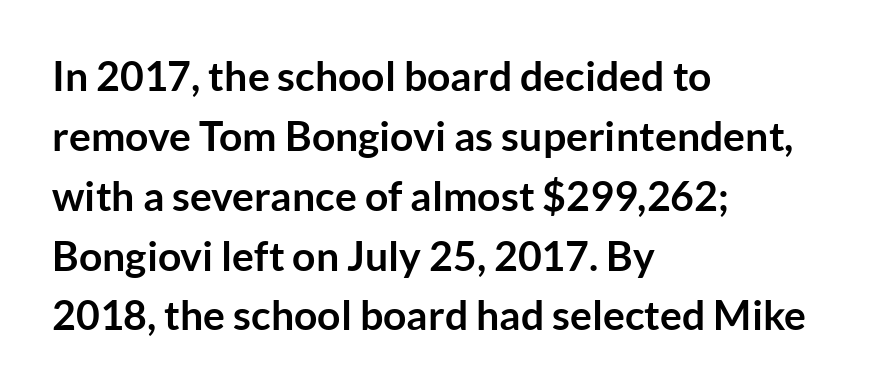
{"serif": "no", "italic": "no", "bold": "yes", "weight": "semibold", "width": "normal", "stroke_contrast": "low", "x_height": "medium", "monospaced": "no", "underline": "no", "align": "left", "line_spacing": "normal", "line_spacing_ratio": 1.46, "letter_spacing": "normal", "letter_spacing_em": 0.0, "glyph_px": 41}
